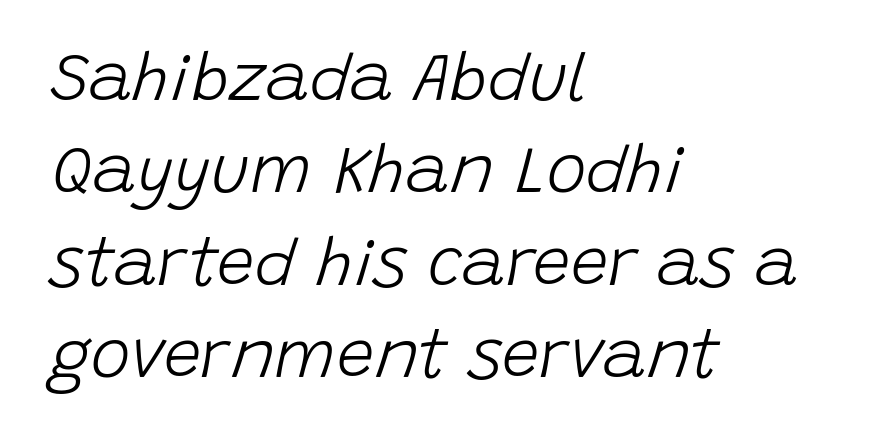
Q: Is the text bold? A: No.
Q: Is the text italic (slanted)? A: Yes, it leans right by about 15 degrees.
Q: Is the text underlined? A: No.
Q: How is the paragraph aligned? A: Left-aligned.
Q: Is the spacing between letters normal or unusually wide? A: Normal.
Q: Is the spacing between lines tight, normal or loose? A: Normal.
Q: Width (condensed, normal, or wide)? A: Normal.
Q: Stroke contrast? A: Low.
Q: x-height? A: Large.
Q: Monospaced? A: No.
